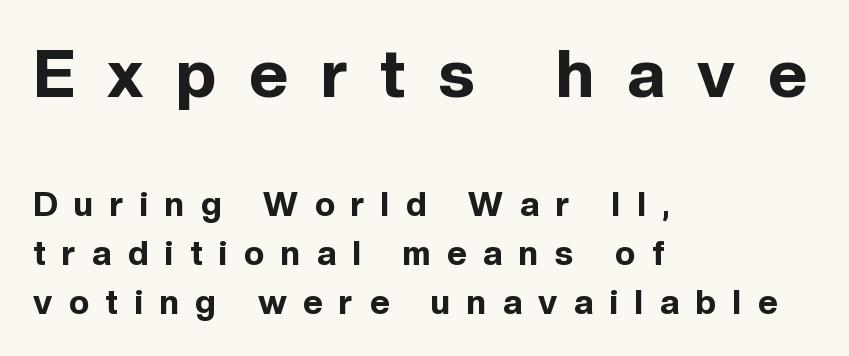
Plain, unruled lines of type. Is the block centered? No — it sits flush against the left margin. On the weight axis this lands at bold, roughly 700. The letters in the upper block stand taller than those in the block below. Quick note: not italic, upright.
